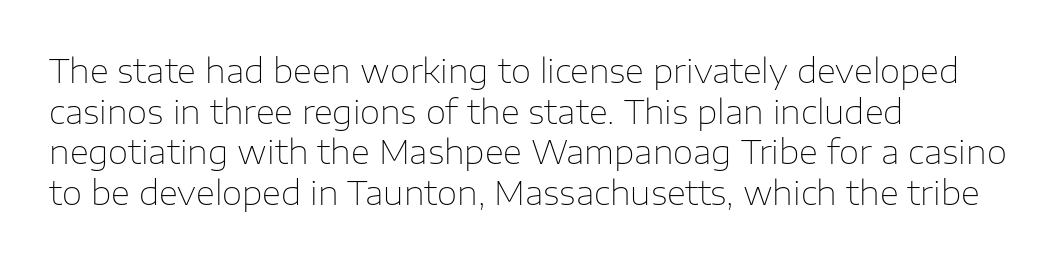
No feet cap the strokes, marking this as sans-serif type. The characters are drawn with everyday or finer stroke widths. This sample uses an upright cut, with every glyph sitting square on the baseline. Which margin do the lines hug? The left one — the right edge is uneven. This rendering features lettering with no underline.
